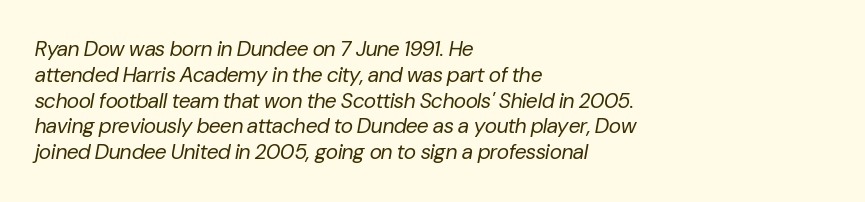
The image shows 21 px text type, italic (leaning right); set left-aligned, line spacing 1.23x, normal letter spacing, not underlined.
